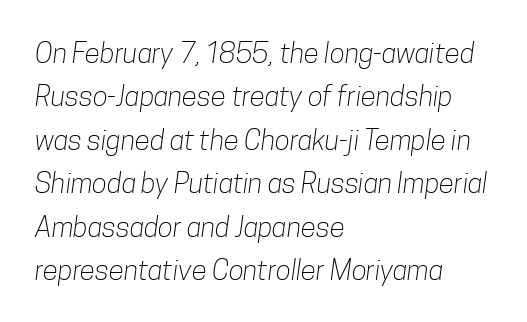
Q: Is the text bold? A: No.
Q: Is the typeface a serif or a sans-serif typeface? A: Sans-serif.
Q: Is the text underlined? A: No.
Q: How is the paragraph aligned? A: Left-aligned.
Q: Is the spacing between letters normal or unusually wide? A: Normal.
Q: Is the spacing between lines tight, normal or loose? A: Normal.
Q: Width (condensed, normal, or wide)? A: Condensed.
Q: Stroke contrast? A: Low.
Q: x-height? A: Medium.
Q: Monospaced? A: No.
